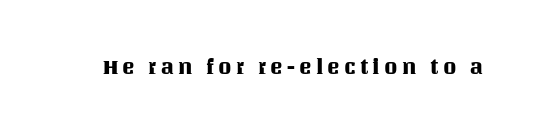
{"italic": "no", "underline": "no", "letter_spacing": "wide", "letter_spacing_em": 0.2, "glyph_px": 21}
